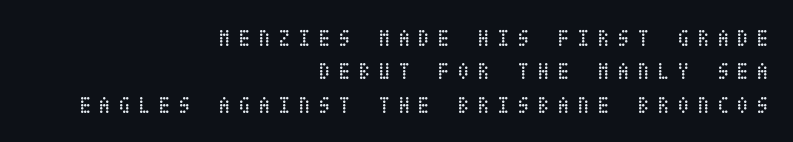
{"italic": "no", "bold": "no", "underline": "no", "align": "right", "line_spacing": "normal", "line_spacing_ratio": 1.45, "letter_spacing": "wide", "letter_spacing_em": 0.32, "glyph_px": 23}
